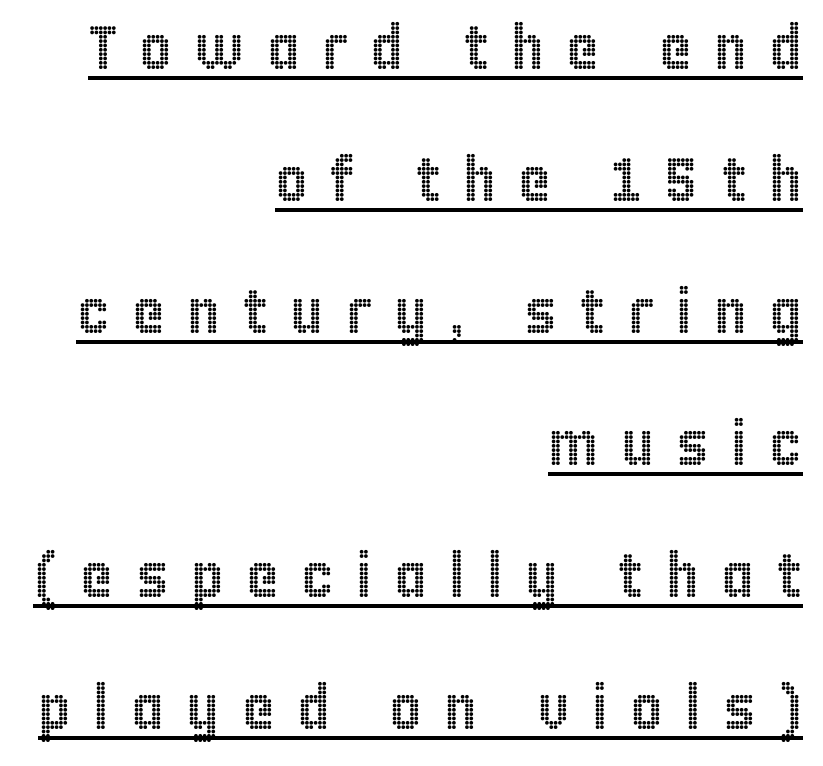
{"italic": "no", "width": "condensed", "x_height": "large", "monospaced": "no", "underline": "yes", "align": "right", "line_spacing": "loose", "line_spacing_ratio": 2.13, "letter_spacing": "wide", "letter_spacing_em": 0.36, "glyph_px": 62}
